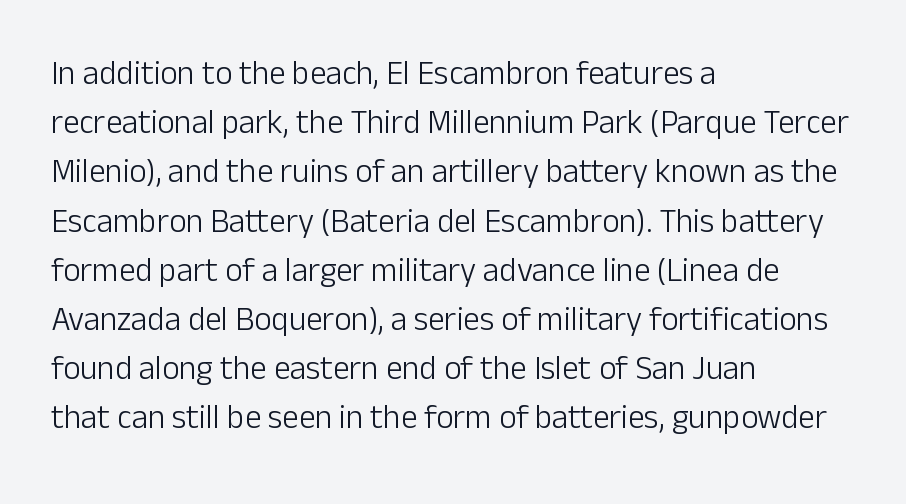
Q: Is the text bold? A: No.
Q: Is the text italic (slanted)? A: No, it is upright.
Q: Is the typeface a serif or a sans-serif typeface? A: Sans-serif.
Q: Is the text underlined? A: No.
Q: How is the paragraph aligned? A: Left-aligned.
Q: Is the spacing between letters normal or unusually wide? A: Normal.
Q: Is the spacing between lines tight, normal or loose? A: Normal.
Q: Width (condensed, normal, or wide)? A: Normal.
Q: Stroke contrast? A: Low.
Q: x-height? A: Medium.
Q: Monospaced? A: No.
